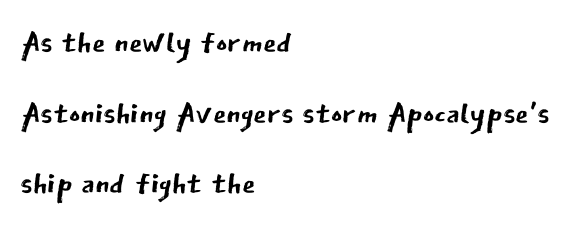
The image shows 43 px regular-weight sans-serif type, upright; set left-aligned, normal line spacing (1.64x), normal letter spacing, not underlined; low stroke contrast and a medium x-height.
